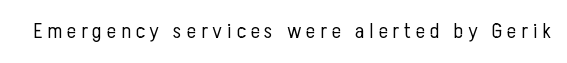
Q: Is the text bold? A: No.
Q: Is the text italic (slanted)? A: No, it is upright.
Q: Is the text underlined? A: No.
Q: Is the spacing between letters normal or unusually wide? A: Unusually wide.
